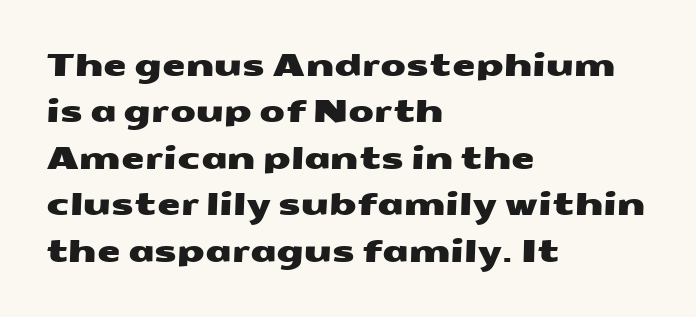
Q: Is the typeface a serif or a sans-serif typeface? A: Sans-serif.
Q: Is the text underlined? A: No.
Q: How is the paragraph aligned? A: Left-aligned.
Q: Is the spacing between letters normal or unusually wide? A: Normal.
Q: Is the spacing between lines tight, normal or loose? A: Normal.
Q: Width (condensed, normal, or wide)? A: Wide.
Q: Stroke contrast? A: Medium.
Q: x-height? A: Medium.
Q: Monospaced? A: No.
